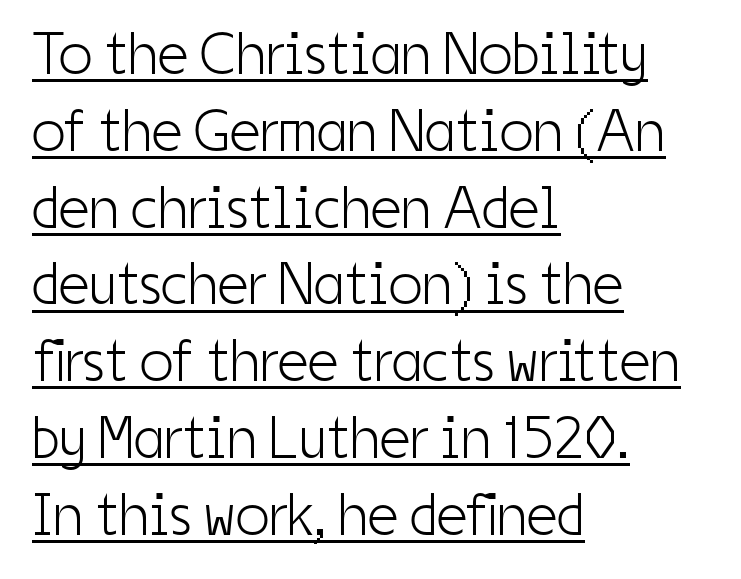
{"serif": "no", "italic": "no", "bold": "no", "weight": "light", "width": "condensed", "stroke_contrast": "low", "x_height": "medium", "monospaced": "no", "underline": "yes", "align": "left", "line_spacing": "normal", "line_spacing_ratio": 1.28, "letter_spacing": "normal", "letter_spacing_em": 0.0, "glyph_px": 60}
